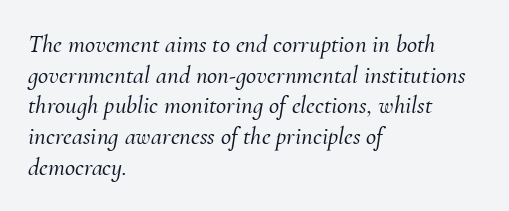
Q: Is the text italic (slanted)? A: Yes, it leans right by about 10 degrees.
Q: Is the text underlined? A: No.
Q: How is the paragraph aligned? A: Left-aligned.
Q: Is the spacing between letters normal or unusually wide? A: Normal.
